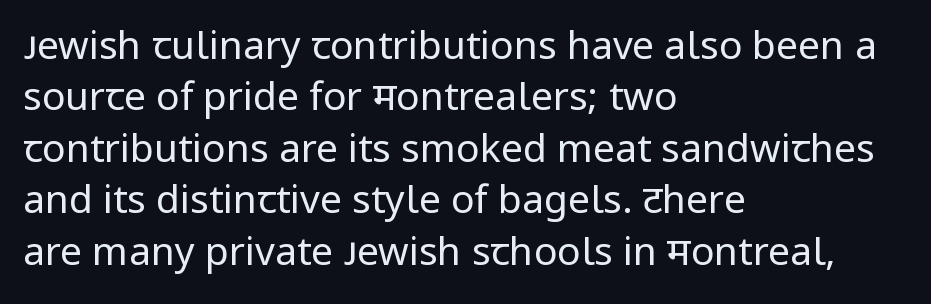
This sample uses plain, unmodified letter spacing. If you drew a ruler down the left edge, every line would touch it. Think of a printed novel: that variable character pitch is what you see here. No extra ink here — the face is not bold.
